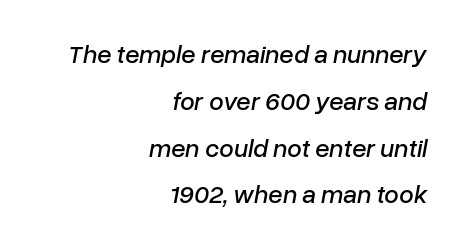
Spacing between characters is what you'd get straight out of the box. The passage is arranged like a letterhead date or caption credit — flush right. There's an unmistakable incline to the writing here. The passage shown is not underscored anywhere.
